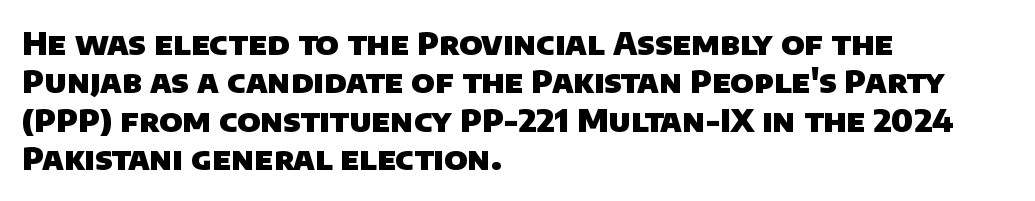
Q: Is the text bold? A: Yes.
Q: Is the typeface a serif or a sans-serif typeface? A: Sans-serif.
Q: Is the text underlined? A: No.
Q: How is the paragraph aligned? A: Left-aligned.
Q: Is the spacing between letters normal or unusually wide? A: Normal.
Q: Width (condensed, normal, or wide)? A: Normal.
Q: Stroke contrast? A: Low.
Q: x-height? A: Large.
Q: Monospaced? A: No.
